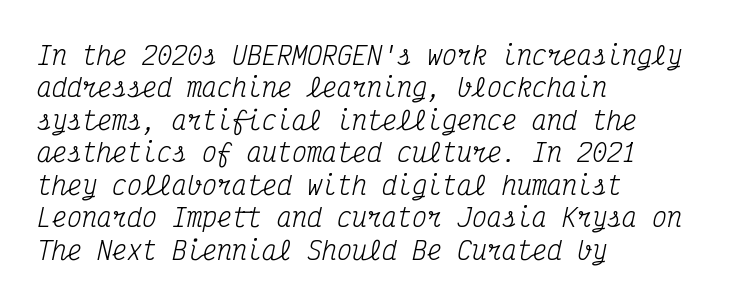
Q: Is the text bold? A: No.
Q: Is the text italic (slanted)? A: Yes, it leans right by about 12 degrees.
Q: Is the text underlined? A: No.
Q: How is the paragraph aligned? A: Left-aligned.
Q: Is the spacing between letters normal or unusually wide? A: Normal.
Q: Is the spacing between lines tight, normal or loose? A: Normal.
